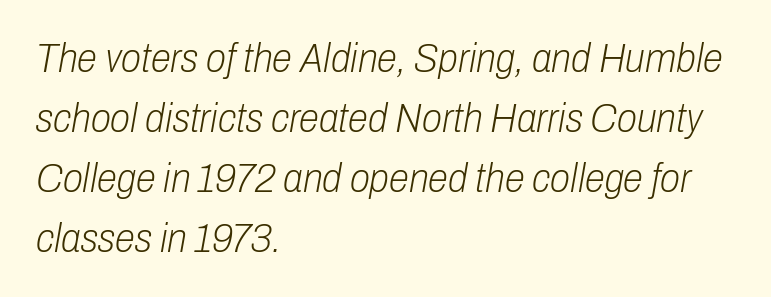
The image shows 41 px light, condensed type, italic (leaning right); set left-aligned, normal line spacing (1.46x), normal letter spacing, not underlined; low stroke contrast and a medium x-height.
